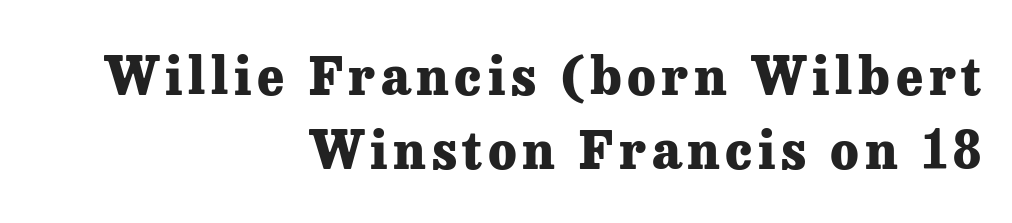
The image shows 51 px heavy serif type, upright; set right-aligned, normal line spacing (1.46x), not underlined; low stroke contrast and a medium x-height.
